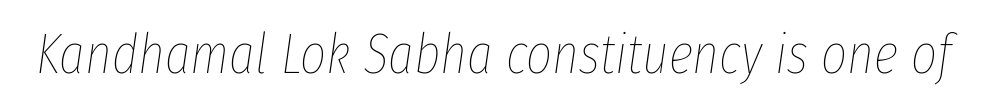
Q: Is the text bold? A: No.
Q: Is the text italic (slanted)? A: Yes, it leans right by about 8 degrees.
Q: Is the text underlined? A: No.
Q: Is the spacing between letters normal or unusually wide? A: Normal.
Q: Width (condensed, normal, or wide)? A: Condensed.
Q: Stroke contrast? A: Low.
Q: x-height? A: Medium.
Q: Monospaced? A: No.
